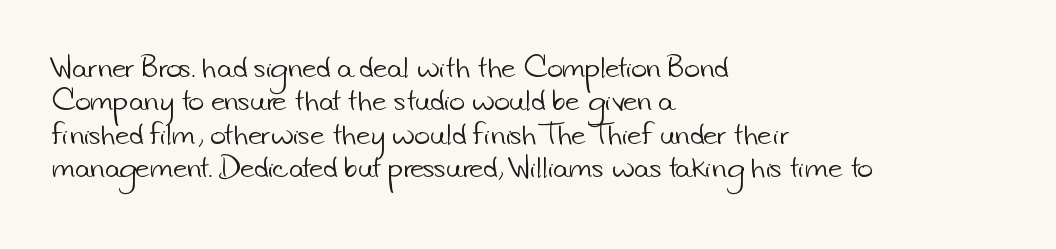
{"bold": "no", "underline": "no", "align": "left", "line_spacing_ratio": 1.24, "letter_spacing": "normal", "letter_spacing_em": 0.0, "glyph_px": 27}
